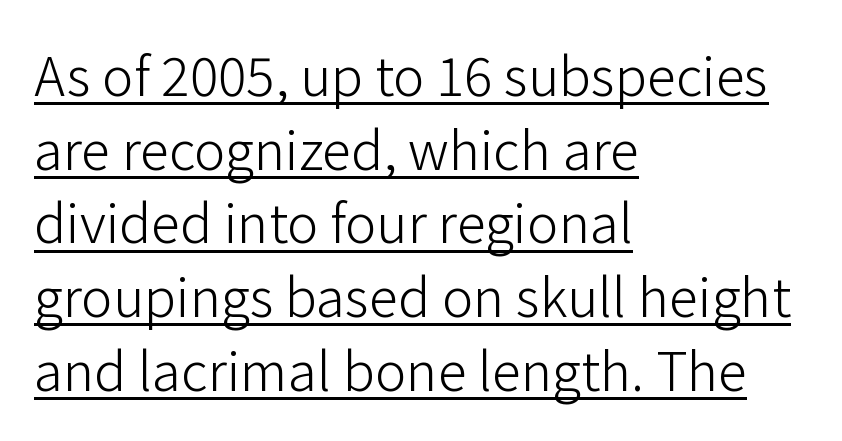
{"serif": "no", "italic": "no", "bold": "no", "weight": "light", "width": "normal", "stroke_contrast": "low", "x_height": "medium", "monospaced": "no", "underline": "yes", "align": "left", "line_spacing": "normal", "line_spacing_ratio": 1.39, "letter_spacing": "normal", "letter_spacing_em": 0.0, "glyph_px": 53}
